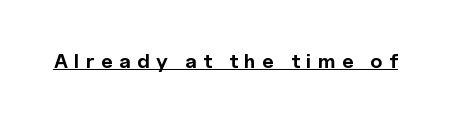
Q: Is the text bold? A: Yes.
Q: Is the text italic (slanted)? A: No, it is upright.
Q: Is the text underlined? A: Yes.
Q: Is the spacing between letters normal or unusually wide? A: Unusually wide.
